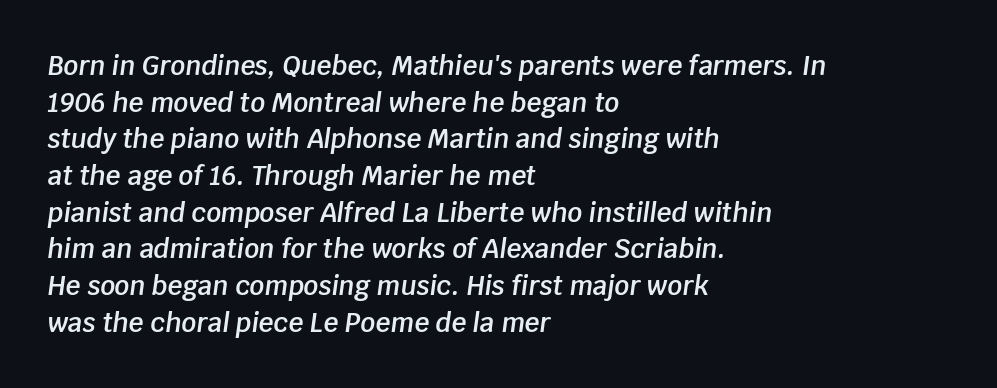
Q: Is the text bold? A: Semi-bold.
Q: Is the text italic (slanted)? A: Yes, it leans right by about 8 degrees.
Q: Is the text underlined? A: No.
Q: How is the paragraph aligned? A: Left-aligned.
Q: Is the spacing between letters normal or unusually wide? A: Normal.
Q: Is the spacing between lines tight, normal or loose? A: Normal.
